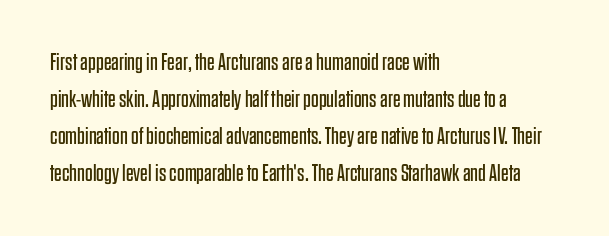
Vertical strokes here are truly vertical. Every row of glyphs begins at an identical x-position on the left. Between one letter and the next there's only the usual sliver of space. Only glyphs here, with clear space below each row.
